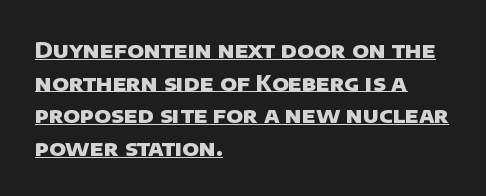
Q: Is the text bold? A: Yes.
Q: Is the text underlined? A: Yes.
Q: How is the paragraph aligned? A: Left-aligned.
Q: Is the spacing between letters normal or unusually wide? A: Normal.
Q: Is the spacing between lines tight, normal or loose? A: Normal.
